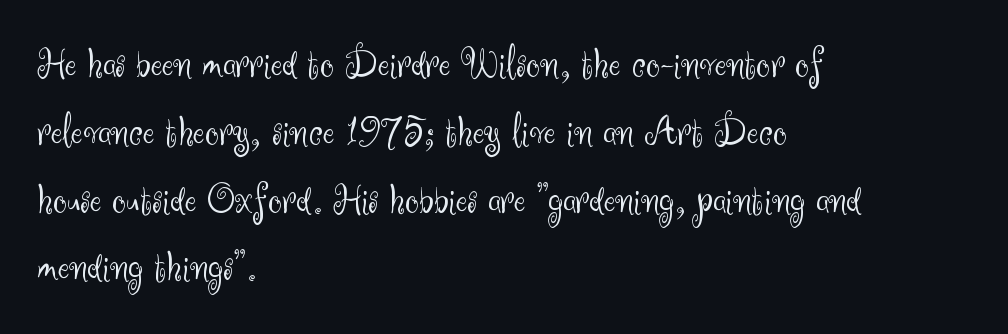
{"serif": "no", "italic": "no", "bold": "no", "weight": "light", "width": "normal", "stroke_contrast": "medium", "x_height": "small", "monospaced": "no", "underline": "no", "align": "left", "line_spacing": "normal", "line_spacing_ratio": 1.54, "letter_spacing": "normal", "letter_spacing_em": 0.0, "glyph_px": 44}
